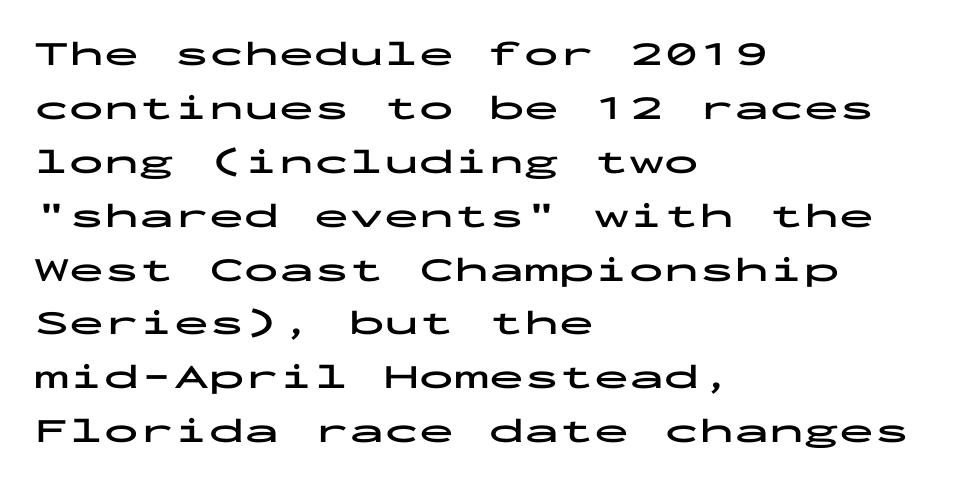
The gap between lines stays unmarked. This sample keeps an unexceptional amount of space between lines. Ascenders rise straight up at ninety degrees. Each letter, wide or thin by design, is forced into the same width here.
